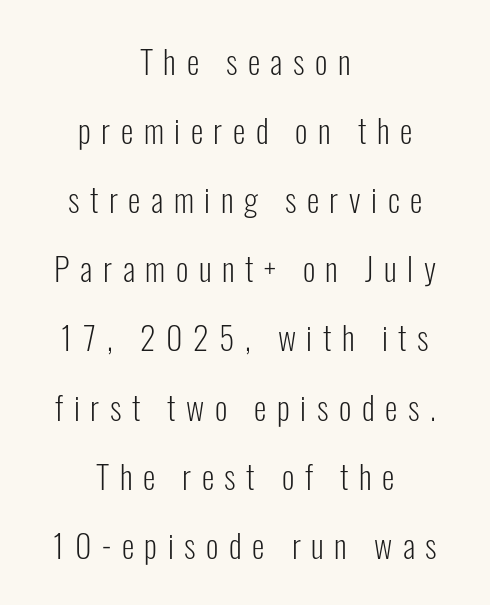
{"serif": "no", "italic": "no", "bold": "no", "weight": "light", "width": "condensed", "stroke_contrast": "low", "x_height": "medium", "monospaced": "no", "underline": "no", "align": "center", "line_spacing": "loose", "line_spacing_ratio": 2.16, "letter_spacing": "wide", "letter_spacing_em": 0.33, "glyph_px": 32}
